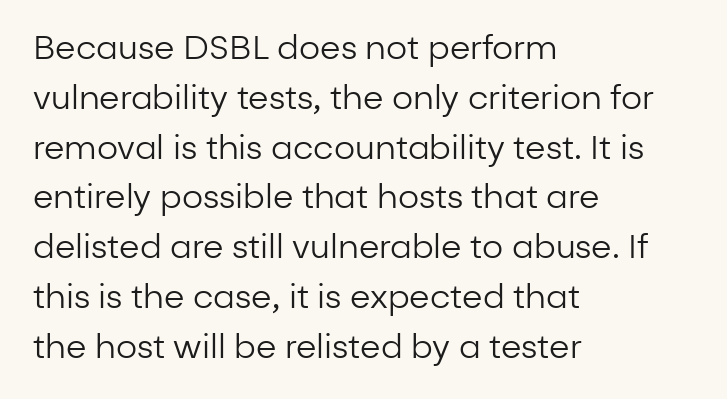
{"serif": "no", "italic": "no", "bold": "no", "weight": "regular", "width": "normal", "stroke_contrast": "low", "x_height": "medium", "monospaced": "no", "underline": "no", "align": "left", "line_spacing": "normal", "line_spacing_ratio": 1.51, "letter_spacing": "normal", "letter_spacing_em": 0.0, "glyph_px": 33}
